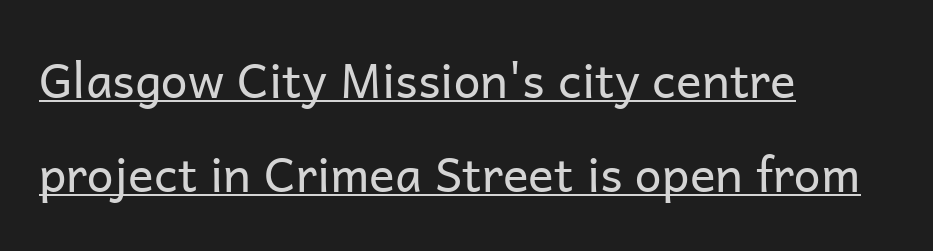
{"serif": "no", "italic": "no", "bold": "no", "weight": "regular", "width": "normal", "stroke_contrast": "low", "x_height": "medium", "monospaced": "no", "underline": "yes", "align": "left", "line_spacing": "loose", "line_spacing_ratio": 1.96, "letter_spacing": "normal", "letter_spacing_em": 0.0, "glyph_px": 48}
